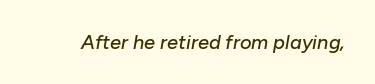
The image shows 20 px text type, italic (leaning right); set normal letter spacing, not underlined.
